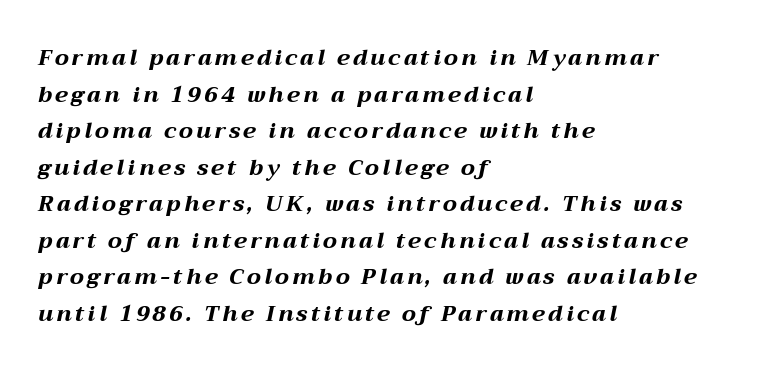
The image shows 22 px bold type, italic (leaning right); set left-aligned, normal line spacing (1.66x), not underlined.
